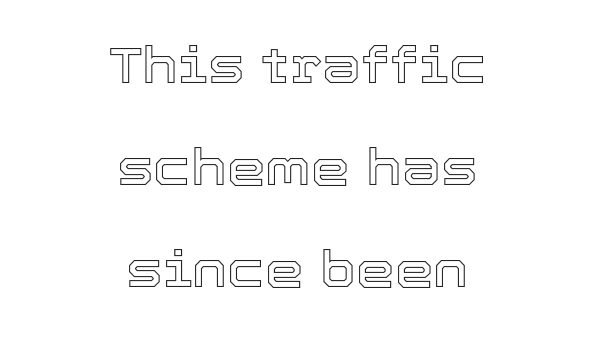
Ascenders rise straight up at ninety degrees. The horizontal fit of the characters is conventional and even. Does the leading feel generous? Absolutely, it's lavish. The glyphs are unaccompanied by any horizontal stroke below them. Does the copy run flush right? No — it is centered line by line.
